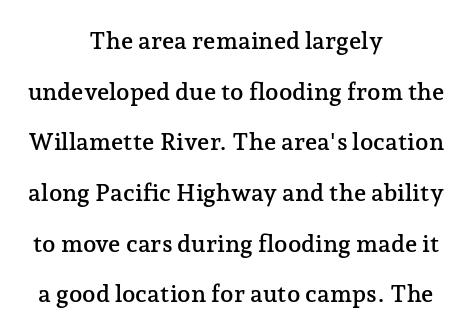
The image shows 24 px text type, upright; set centered, loose line spacing (2.11x), normal letter spacing, not underlined.
